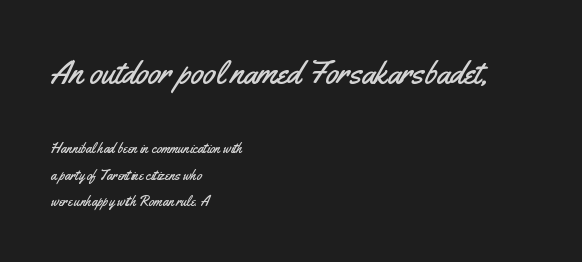
Q: Is the text italic (slanted)? A: Yes.
Q: Is the typeface a serif or a sans-serif typeface? A: Sans-serif.
Q: Is the text underlined? A: No.
Q: How is the paragraph aligned? A: Left-aligned.
Q: Is the spacing between letters normal or unusually wide? A: Normal.
Q: Is the spacing between lines tight, normal or loose? A: Loose.
Q: Which block of text is set in a larger size, the first (top) or the second (bottom)? A: The first (top) one.
Q: Width (condensed, normal, or wide)? A: Condensed.
Q: Stroke contrast? A: Medium.
Q: x-height? A: Small.
Q: Monospaced? A: No.
